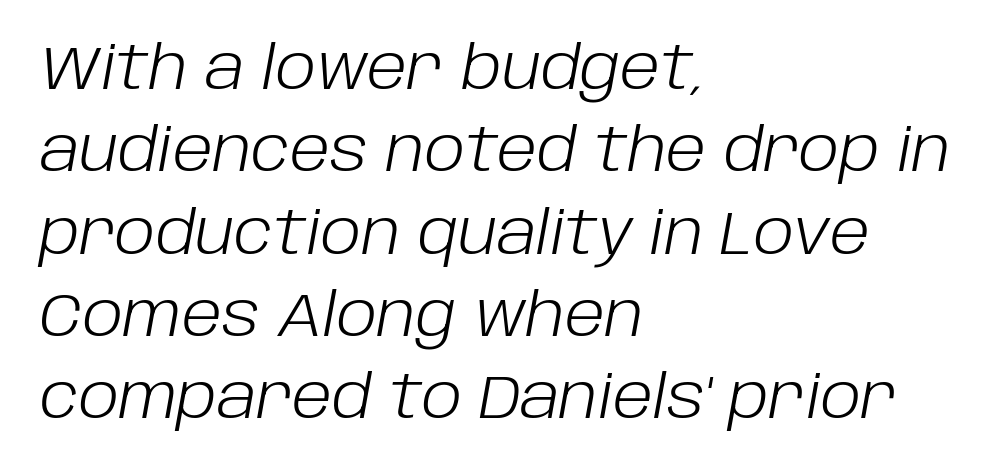
Q: Is the text bold? A: No.
Q: Is the text italic (slanted)? A: Yes, it leans right by about 10 degrees.
Q: Is the text underlined? A: No.
Q: How is the paragraph aligned? A: Left-aligned.
Q: Is the spacing between letters normal or unusually wide? A: Normal.
Q: Is the spacing between lines tight, normal or loose? A: Normal.
Q: Width (condensed, normal, or wide)? A: Normal.
Q: Stroke contrast? A: Low.
Q: x-height? A: Large.
Q: Monospaced? A: No.
